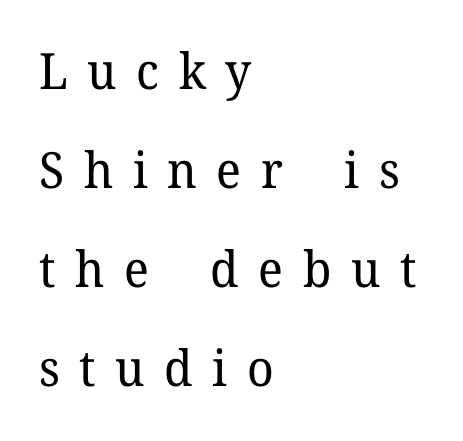
Q: Is the text bold? A: No.
Q: Is the text italic (slanted)? A: No, it is upright.
Q: Is the typeface a serif or a sans-serif typeface? A: Serif.
Q: Is the text underlined? A: No.
Q: How is the paragraph aligned? A: Left-aligned.
Q: Is the spacing between letters normal or unusually wide? A: Unusually wide.
Q: Is the spacing between lines tight, normal or loose? A: Loose.
Q: Width (condensed, normal, or wide)? A: Normal.
Q: Stroke contrast? A: Low.
Q: x-height? A: Medium.
Q: Monospaced? A: No.
